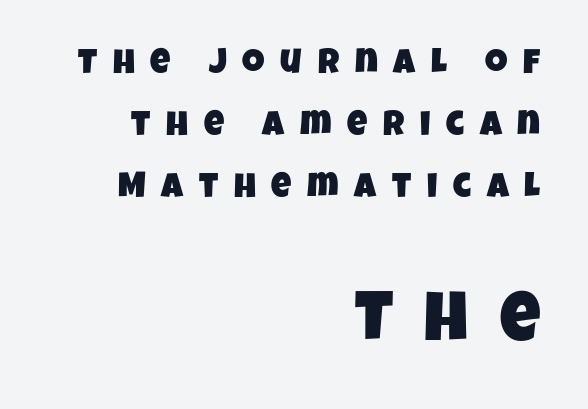
Q: Is the typeface a serif or a sans-serif typeface? A: Sans-serif.
Q: Is the text underlined? A: No.
Q: How is the paragraph aligned? A: Right-aligned.
Q: Is the spacing between letters normal or unusually wide? A: Unusually wide.
Q: Which block of text is set in a larger size, the first (top) or the second (bottom)? A: The second (bottom) one.
Q: Width (condensed, normal, or wide)? A: Condensed.
Q: Stroke contrast? A: Low.
Q: x-height? A: Large.
Q: Monospaced? A: No.
